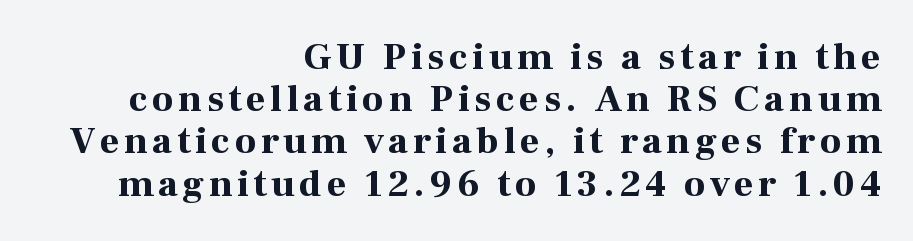
The image shows 38 px bold serif type, upright; set right-aligned, tight line spacing (1.11x), not underlined; high stroke contrast and a medium x-height.
